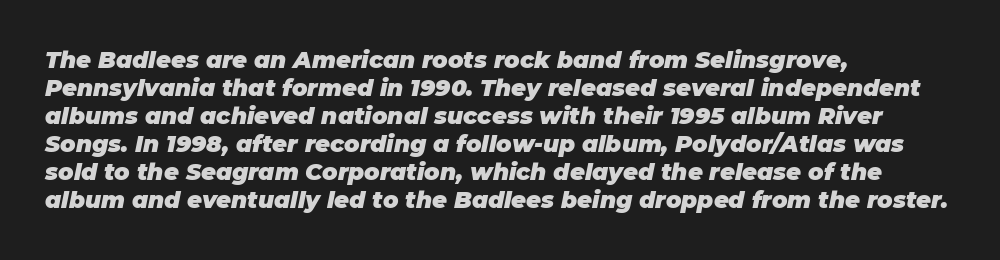
Q: Is the text bold? A: Yes.
Q: Is the text italic (slanted)? A: Yes, it leans right by about 11 degrees.
Q: Is the text underlined? A: No.
Q: How is the paragraph aligned? A: Left-aligned.
Q: Is the spacing between letters normal or unusually wide? A: Normal.
